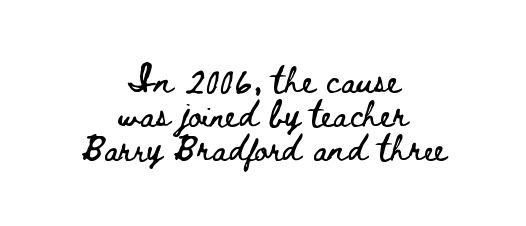
{"underline": "no", "align": "center", "line_spacing": "normal", "line_spacing_ratio": 1.31, "letter_spacing": "normal", "letter_spacing_em": 0.0, "glyph_px": 26}
